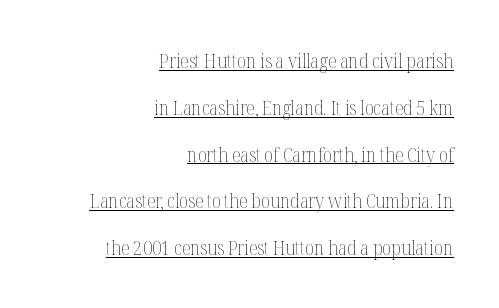
{"italic": "no", "bold": "no", "underline": "yes", "align": "right", "line_spacing": "loose", "line_spacing_ratio": 2.34, "letter_spacing": "normal", "letter_spacing_em": 0.0, "glyph_px": 20}
